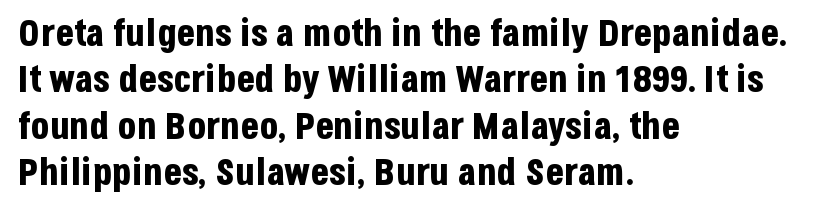
The image shows 38 px bold, condensed sans-serif type, upright; set left-aligned, line spacing 1.22x, normal letter spacing, not underlined; low stroke contrast and a large x-height.
